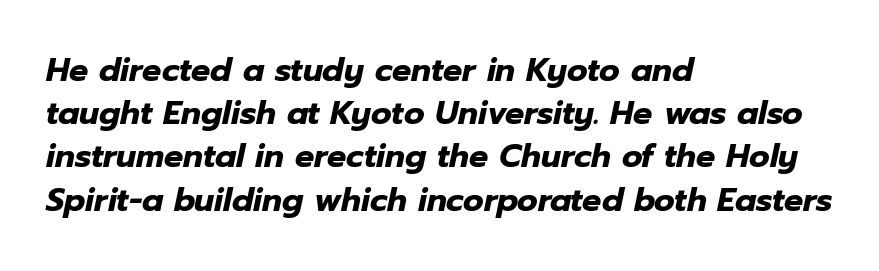
The image shows 32 px heavy type, italic (leaning right); set left-aligned, normal line spacing (1.35x), normal letter spacing, not underlined; low stroke contrast and a medium x-height.
